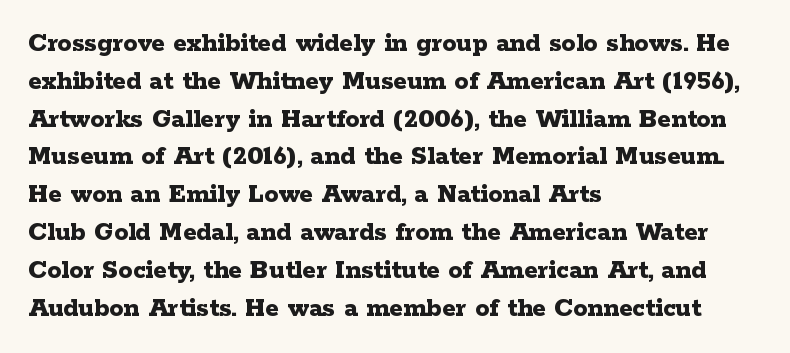
Q: Is the text bold? A: Yes.
Q: Is the text italic (slanted)? A: No, it is upright.
Q: Is the typeface a serif or a sans-serif typeface? A: Serif.
Q: Is the text underlined? A: No.
Q: How is the paragraph aligned? A: Left-aligned.
Q: Is the spacing between letters normal or unusually wide? A: Normal.
Q: Is the spacing between lines tight, normal or loose? A: Normal.
Q: Width (condensed, normal, or wide)? A: Wide.
Q: Stroke contrast? A: Low.
Q: x-height? A: Medium.
Q: Monospaced? A: No.
